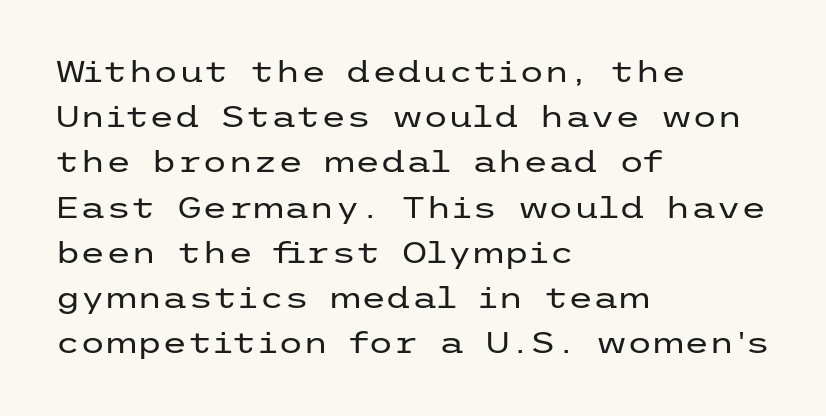
The strip under each line holds only bare page. The designer went with a sans here, leaving each stem footless. Students, observe: this is what conventionally led text looks like. Notice how the passage keeps a crisp vertical edge on the left only. Stroke mass is kept to a normal reading level or below.
